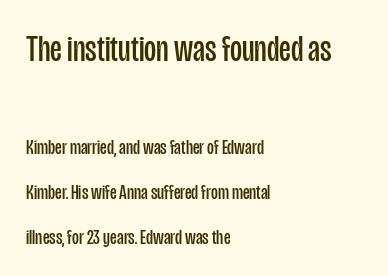
Q: Is the text bold? A: No.
Q: Is the text italic (slanted)? A: No, it is upright.
Q: Is the typeface a serif or a sans-serif typeface? A: Sans-serif.
Q: Is the text underlined? A: No.
Q: How is the paragraph aligned? A: Left-aligned.
Q: Is the spacing between letters normal or unusually wide? A: Normal.
Q: Is the spacing between lines tight, normal or loose? A: Loose.
Q: Which block of text is set in a larger size, the first (top) or the second (bottom)? A: The first (top) one.
Q: Width (condensed, normal, or wide)? A: Condensed.
Q: Stroke contrast? A: Low.
Q: x-height? A: Large.
Q: Monospaced? A: No.
